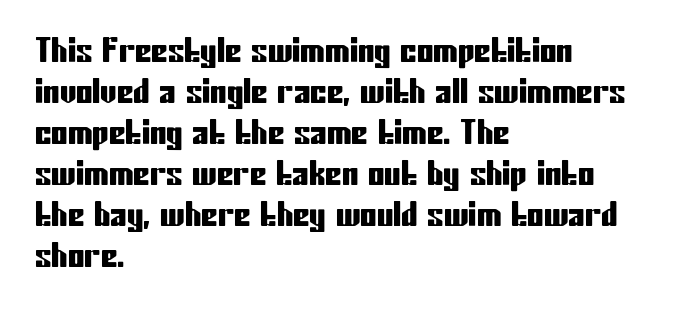
Observe the absence of serifs on each vertical stroke in this sample. Do the characters align in a grid? No, the font is proportional. A roman cut, with each character standing at attention. Honestly, there is no underline to notice here at all.
